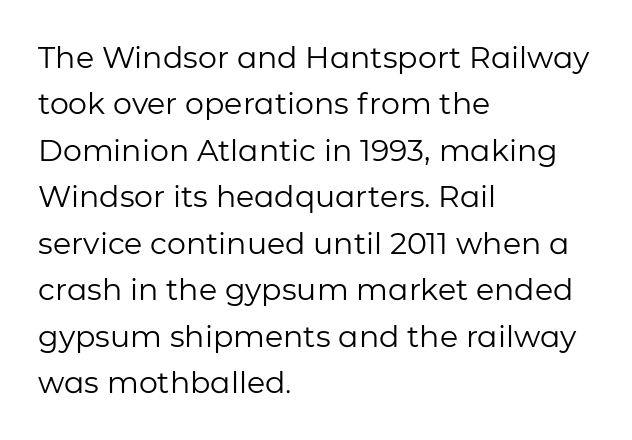
The image shows 30 px regular-weight sans-serif type, upright; set left-aligned, normal line spacing (1.55x), normal letter spacing, not underlined; low stroke contrast and a medium x-height.
